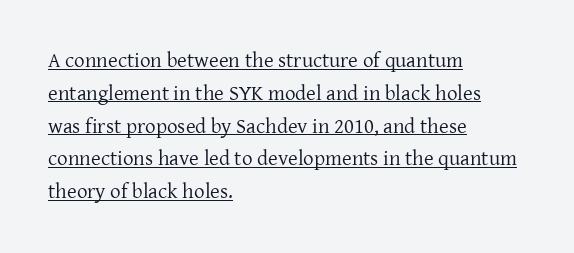
{"italic": "no", "bold": "no", "underline": "yes", "align": "left", "line_spacing": "normal", "line_spacing_ratio": 1.56, "letter_spacing": "normal", "letter_spacing_em": 0.0, "glyph_px": 21}
